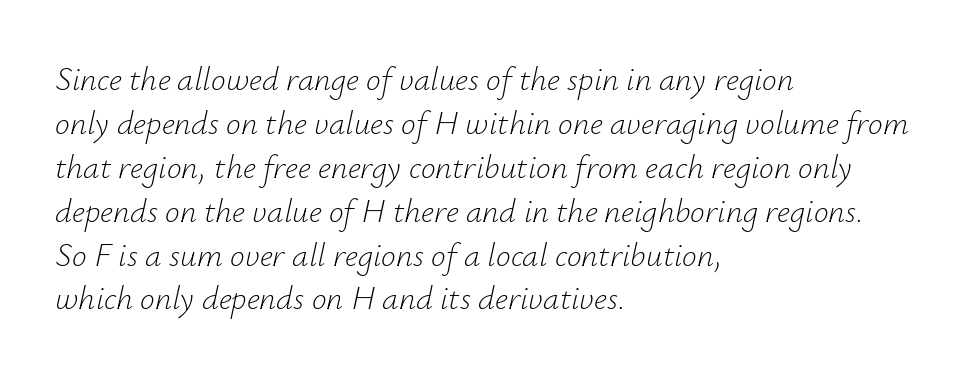
The image shows 33 px light type, italic (leaning right); set left-aligned, normal line spacing (1.33x), normal letter spacing, not underlined; low stroke contrast and a small x-height.
